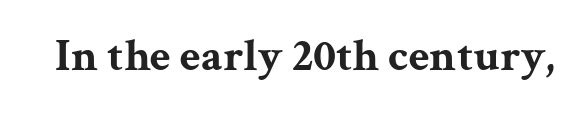
The image shows 46 px bold, wide serif type, upright; set normal letter spacing, not underlined; medium stroke contrast and a medium x-height.
